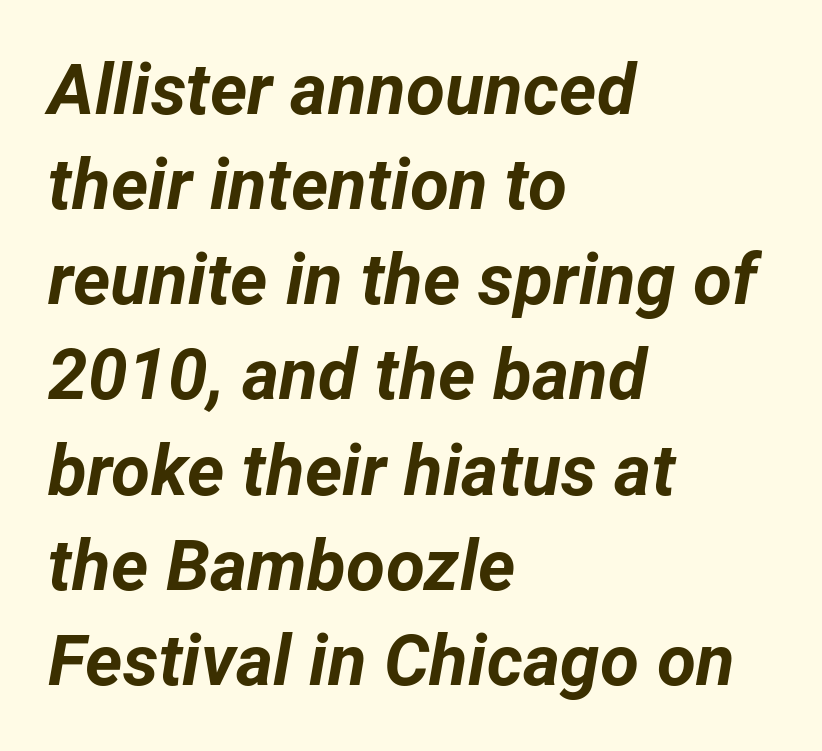
The image shows 71 px bold type, italic (leaning right); set left-aligned, normal line spacing (1.34x), normal letter spacing, not underlined; low stroke contrast and a medium x-height.
